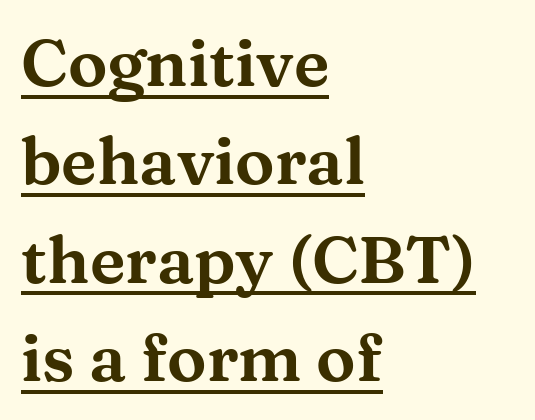
{"serif": "yes", "italic": "no", "width": "wide", "stroke_contrast": "medium", "x_height": "medium", "monospaced": "no", "underline": "yes", "align": "left", "line_spacing": "normal", "line_spacing_ratio": 1.49, "letter_spacing": "normal", "letter_spacing_em": 0.0, "glyph_px": 66}
